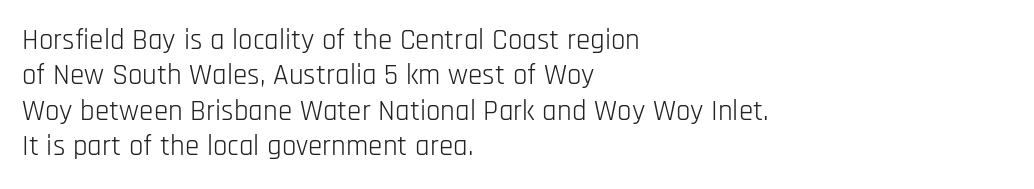
{"serif": "no", "italic": "no", "bold": "no", "weight": "light", "width": "condensed", "stroke_contrast": "low", "x_height": "large", "monospaced": "no", "underline": "no", "align": "left", "line_spacing_ratio": 1.22, "letter_spacing": "normal", "letter_spacing_em": 0.0, "glyph_px": 29}
